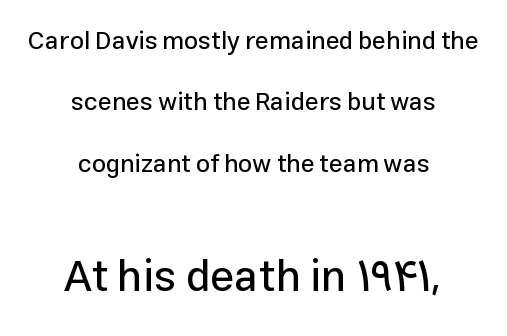
The image shows 44 px sans-serif type, upright; set centered, loose line spacing (2.46x), normal letter spacing, not underlined; the second (bottom) block is 1.76x larger; low stroke contrast and a medium x-height.
